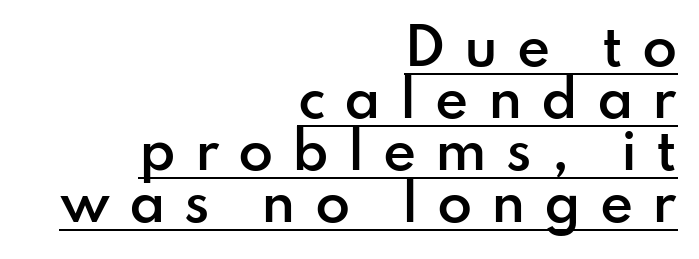
The image shows 51 px semibold sans-serif type, upright; set right-aligned, tight line spacing (1.02x), unusually wide letter spacing (+0.37 em), underlined; low stroke contrast and a small x-height.
